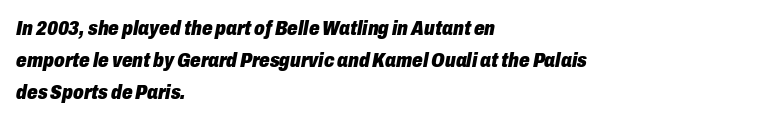
The image shows 21 px bold type, italic (leaning right); set left-aligned, normal line spacing (1.53x), normal letter spacing, not underlined.
